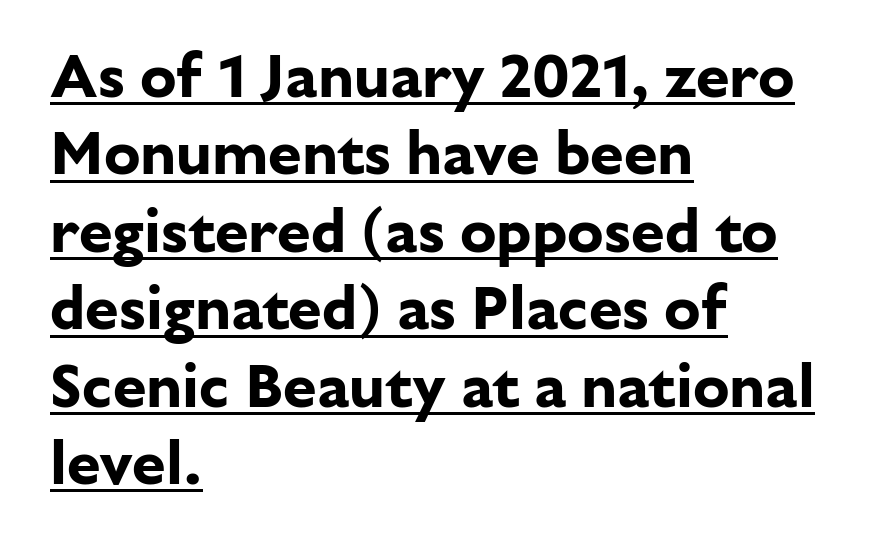
The image shows 61 px bold sans-serif type, upright; set left-aligned, normal line spacing (1.27x), normal letter spacing, underlined; low stroke contrast and a medium x-height.
